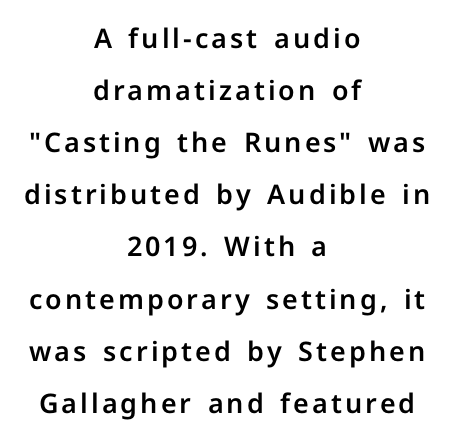
{"italic": "no", "underline": "no", "align": "center", "line_spacing": "loose", "line_spacing_ratio": 1.93, "glyph_px": 27}
